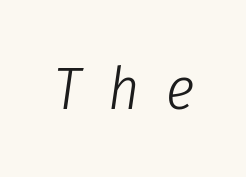
The image shows 60 px light, condensed type, italic (leaning right); set unusually wide letter spacing (+0.45 em), not underlined; low stroke contrast and a medium x-height.
